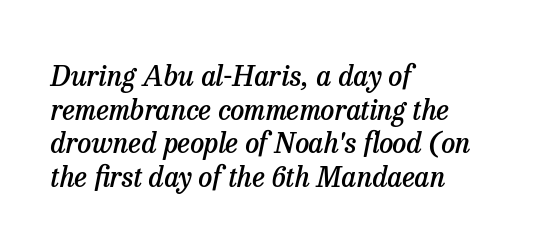
The image shows 28 px semibold serif type, italic (leaning right); set left-aligned, line spacing 1.2x, normal letter spacing, not underlined; low stroke contrast and a medium x-height.
